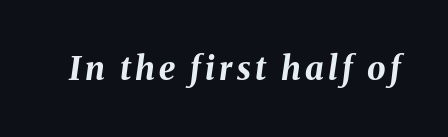
The image shows 33 px bold type, italic (leaning right); set not underlined; medium stroke contrast and a medium x-height.
